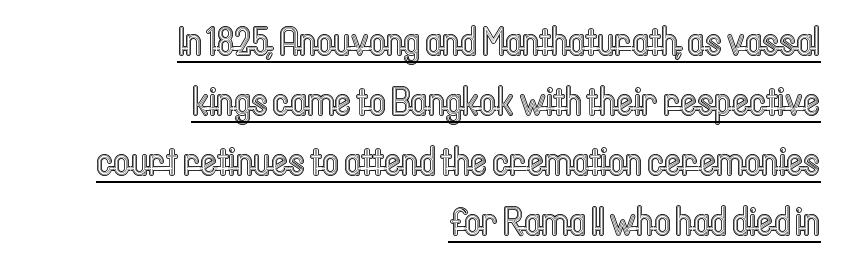
Each word holds together tightly as a unit, with standard inter-letter gaps. Beneath each row of characters lies a ruled line. The line-height multiplier appears to be the usual default. It's the straight-up-and-down kind of type. Where is the straight margin? On the right.
